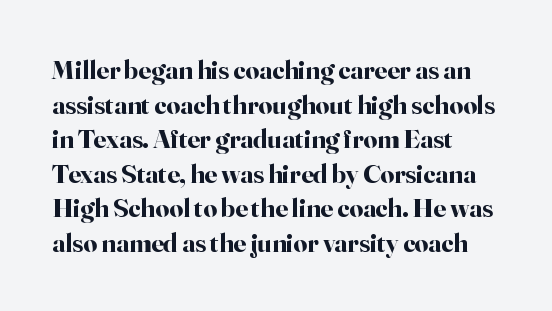
{"italic": "no", "bold": "yes", "underline": "no", "align": "left", "line_spacing": "normal", "line_spacing_ratio": 1.28, "letter_spacing": "normal", "letter_spacing_em": 0.0, "glyph_px": 27}
